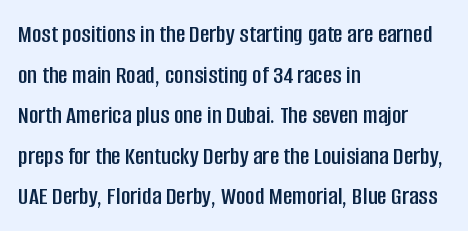
Q: Is the text italic (slanted)? A: No, it is upright.
Q: Is the text underlined? A: No.
Q: How is the paragraph aligned? A: Left-aligned.
Q: Is the spacing between letters normal or unusually wide? A: Normal.
Q: Is the spacing between lines tight, normal or loose? A: Normal.
